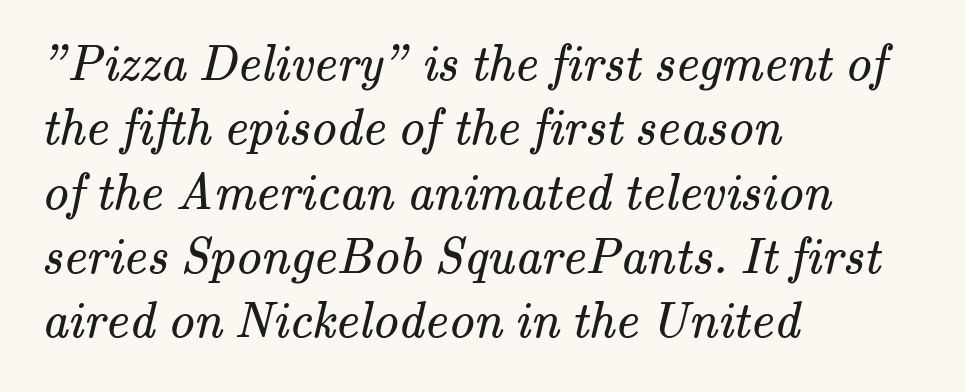
If you measured baseline to baseline, you'd find a middling distance. The space directly below the letters is spotless. Heaviness? Minimal to ordinary, like unemphasized prose. Left-aligned paragraph, ragged on the right. Do the characters align in a grid? No, the font is proportional. The characters display serif detailing at their extremities.
